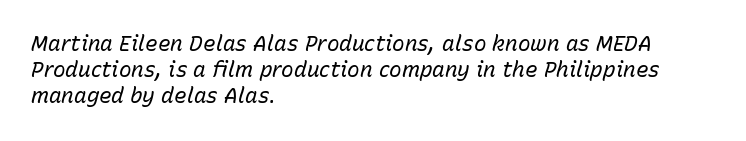
Q: Is the text bold? A: No.
Q: Is the text italic (slanted)? A: Yes, it leans right by about 15 degrees.
Q: Is the text underlined? A: No.
Q: How is the paragraph aligned? A: Left-aligned.
Q: Is the spacing between letters normal or unusually wide? A: Normal.
Q: Is the spacing between lines tight, normal or loose? A: Normal.
